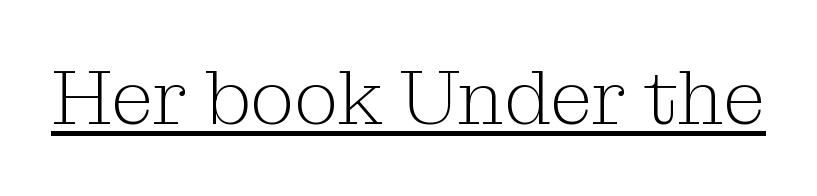
{"serif": "yes", "italic": "no", "bold": "no", "weight": "light", "width": "normal", "stroke_contrast": "medium", "x_height": "medium", "monospaced": "no", "underline": "yes", "letter_spacing": "normal", "letter_spacing_em": 0.0, "glyph_px": 77}
